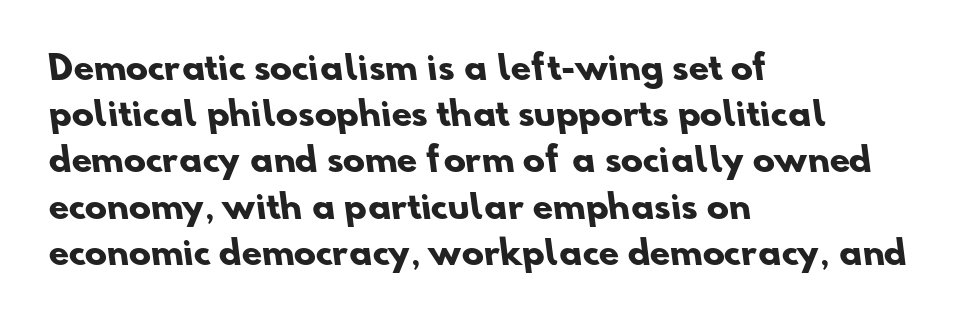
Q: Is the text bold? A: Yes.
Q: Is the typeface a serif or a sans-serif typeface? A: Sans-serif.
Q: Is the text underlined? A: No.
Q: How is the paragraph aligned? A: Left-aligned.
Q: Is the spacing between letters normal or unusually wide? A: Normal.
Q: Is the spacing between lines tight, normal or loose? A: Normal.
Q: Width (condensed, normal, or wide)? A: Normal.
Q: Stroke contrast? A: Low.
Q: x-height? A: Small.
Q: Monospaced? A: No.
